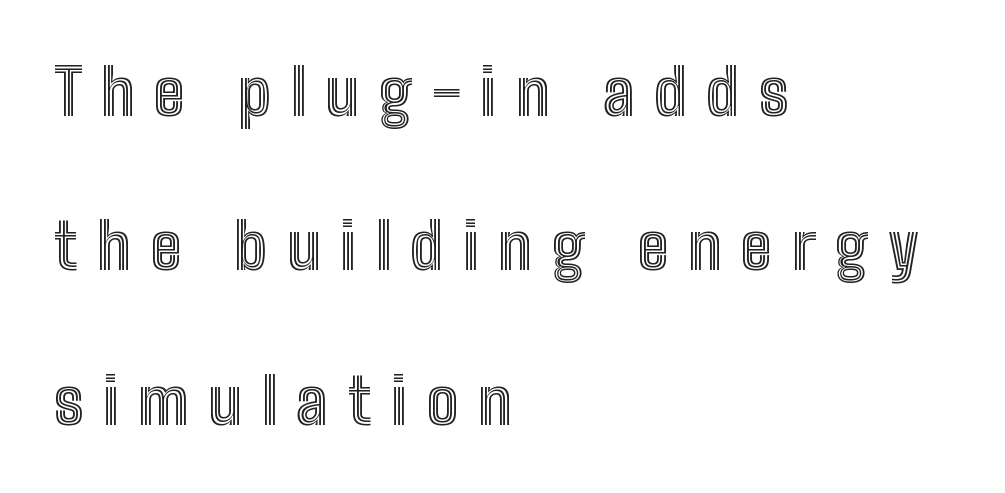
Q: Is the text italic (slanted)? A: No, it is upright.
Q: Is the text underlined? A: No.
Q: How is the paragraph aligned? A: Left-aligned.
Q: Is the spacing between letters normal or unusually wide? A: Unusually wide.
Q: Is the spacing between lines tight, normal or loose? A: Loose.
Q: Width (condensed, normal, or wide)? A: Condensed.
Q: x-height? A: Medium.
Q: Monospaced? A: No.
